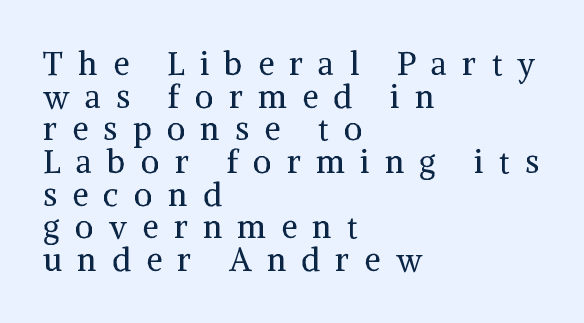
The image shows 32 px regular-weight serif type, upright; set left-aligned, tight line spacing (1.02x), unusually wide letter spacing (+0.48 em), not underlined; medium stroke contrast and a medium x-height.
